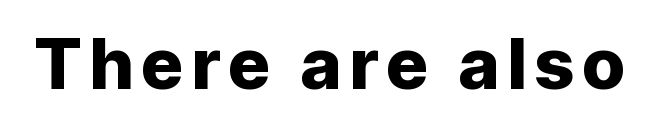
The image shows 71 px sans-serif type, upright; set not underlined; low stroke contrast and a medium x-height.
